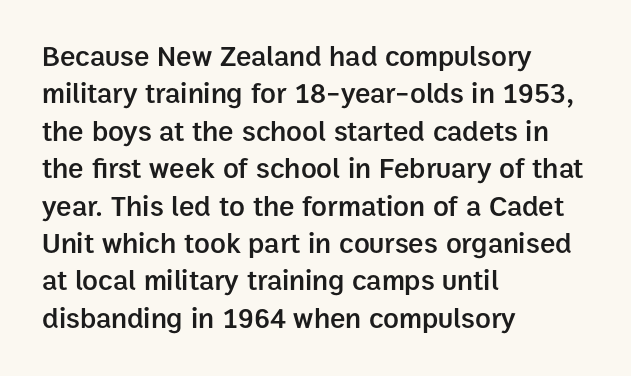
Just letters on the line, the space beneath them empty. The passage shown is typeset with a sans-serif family. The typesetting leans somewhat heavy: a semibold. How are the letters spaced? Ordinarily, with no added tracking. The rows are spaced the way most documents space them.
